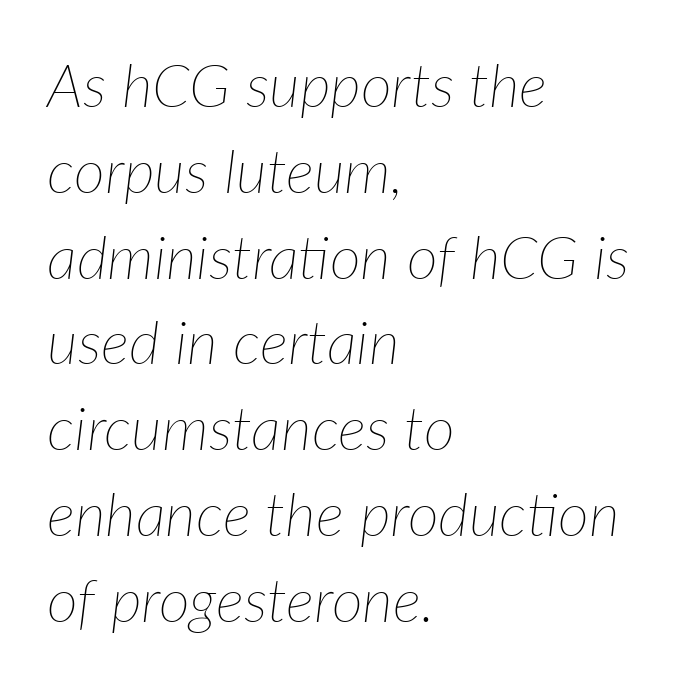
Q: Is the text bold? A: No.
Q: Is the text italic (slanted)? A: Yes, it leans right by about 7 degrees.
Q: Is the text underlined? A: No.
Q: How is the paragraph aligned? A: Left-aligned.
Q: Is the spacing between letters normal or unusually wide? A: Normal.
Q: Is the spacing between lines tight, normal or loose? A: Normal.
Q: Width (condensed, normal, or wide)? A: Normal.
Q: Stroke contrast? A: Low.
Q: x-height? A: Medium.
Q: Monospaced? A: No.
